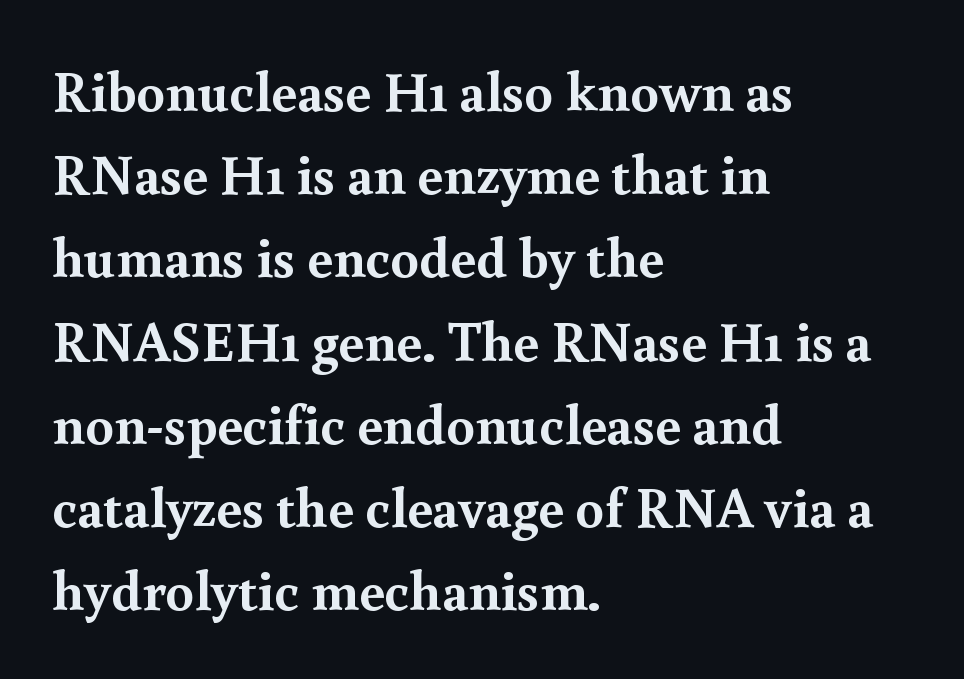
{"serif": "yes", "italic": "no", "bold": "yes", "weight": "semibold", "width": "normal", "x_height": "small", "monospaced": "no", "underline": "no", "align": "left", "line_spacing": "normal", "line_spacing_ratio": 1.46, "letter_spacing": "normal", "letter_spacing_em": 0.0, "glyph_px": 57}
